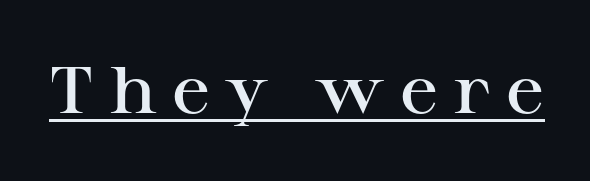
{"serif": "yes", "italic": "no", "bold": "semi", "weight": "semibold", "width": "wide", "stroke_contrast": "high", "x_height": "medium", "monospaced": "no", "underline": "yes", "letter_spacing": "wide", "letter_spacing_em": 0.24, "glyph_px": 65}
